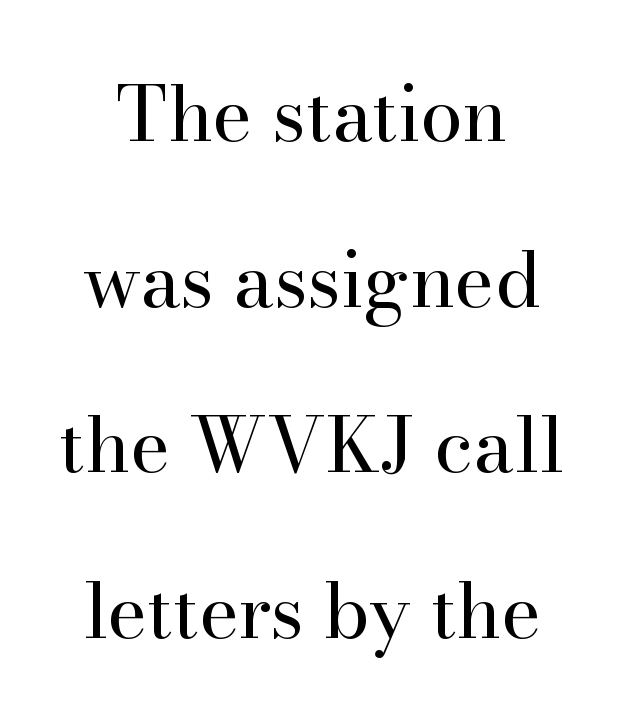
The image shows 77 px regular-weight serif type, upright; set loose line spacing (2.15x), normal letter spacing, not underlined; high stroke contrast and a small x-height.
